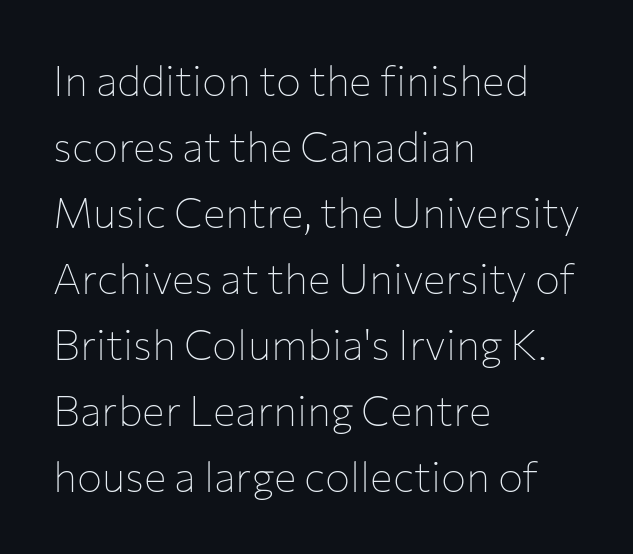
Q: Is the text bold? A: No.
Q: Is the text italic (slanted)? A: No, it is upright.
Q: Is the typeface a serif or a sans-serif typeface? A: Sans-serif.
Q: Is the text underlined? A: No.
Q: How is the paragraph aligned? A: Left-aligned.
Q: Is the spacing between letters normal or unusually wide? A: Normal.
Q: Is the spacing between lines tight, normal or loose? A: Normal.
Q: Width (condensed, normal, or wide)? A: Normal.
Q: Stroke contrast? A: Low.
Q: x-height? A: Medium.
Q: Monospaced? A: No.
